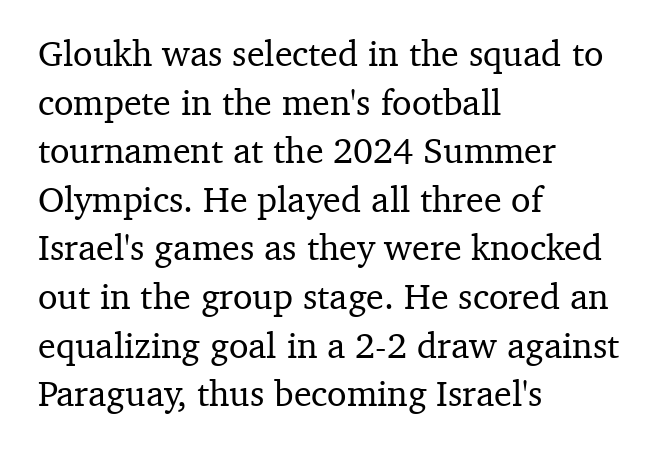
{"serif": "yes", "italic": "no", "width": "normal", "stroke_contrast": "medium", "x_height": "medium", "monospaced": "no", "underline": "no", "align": "left", "line_spacing": "normal", "line_spacing_ratio": 1.35, "letter_spacing": "normal", "letter_spacing_em": 0.0, "glyph_px": 36}
